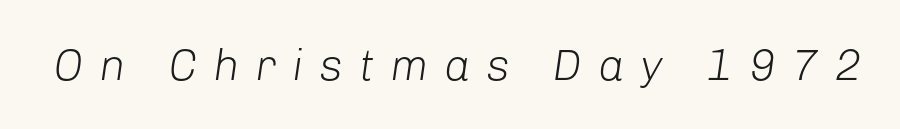
{"italic": "yes", "lean": "right", "slant_degrees": 8, "bold": "no", "weight": "light", "width": "normal", "stroke_contrast": "low", "x_height": "medium", "monospaced": "no", "underline": "no", "letter_spacing": "wide", "letter_spacing_em": 0.36, "glyph_px": 44}
